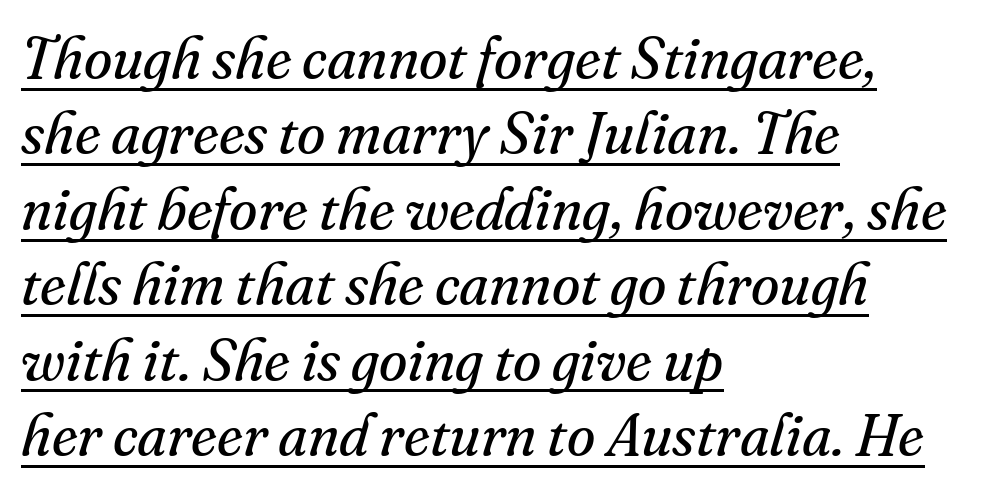
{"serif": "yes", "italic": "yes", "lean": "right", "slant_degrees": 16, "bold": "no", "weight": "regular", "width": "normal", "stroke_contrast": "medium", "x_height": "small", "monospaced": "no", "underline": "yes", "align": "left", "line_spacing": "normal", "line_spacing_ratio": 1.3, "letter_spacing": "normal", "letter_spacing_em": 0.0, "glyph_px": 58}
